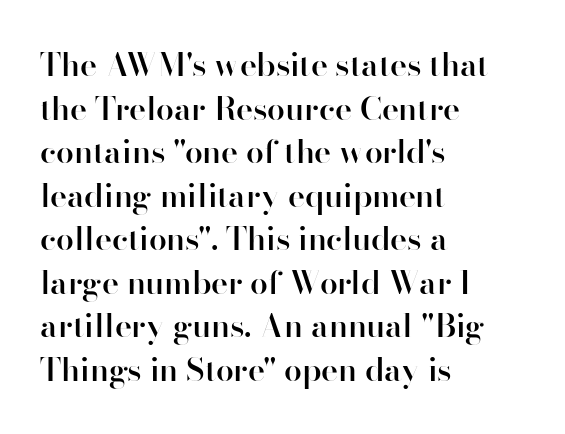
The image shows 32 px semibold sans-serif type, upright; set left-aligned, normal line spacing (1.36x), normal letter spacing, not underlined; high stroke contrast and a small x-height.
